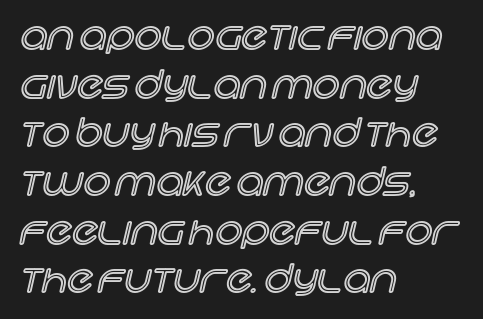
The face used here is proportionally spaced, like ordinary book or web type. Students, note that the glyphs here touch the page at normal intervals. Check under the words: just untouched page. Line starts are locked; line ends wander.
